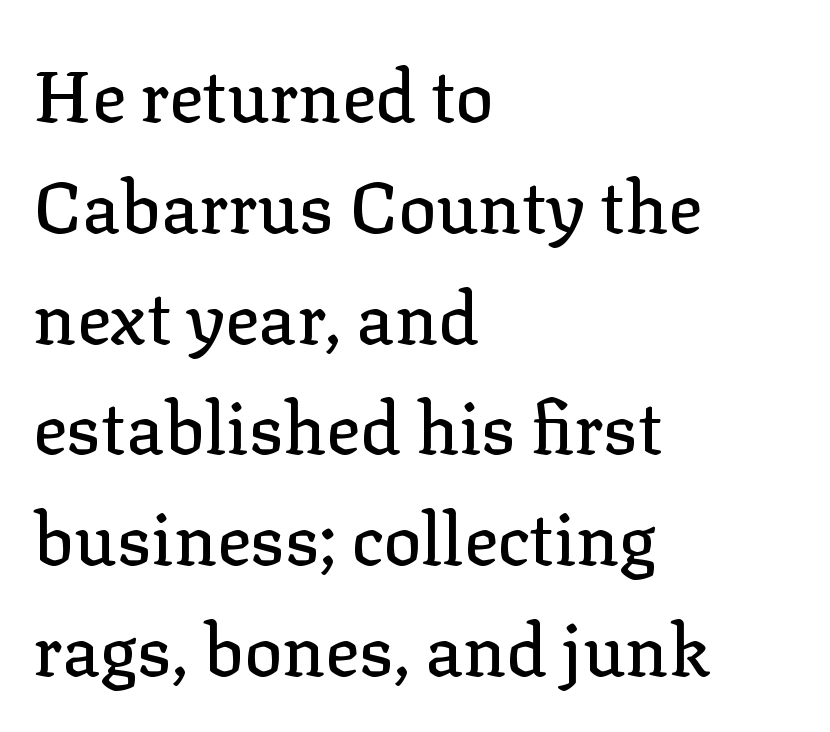
Q: Is the text italic (slanted)? A: No, it is upright.
Q: Is the typeface a serif or a sans-serif typeface? A: Serif.
Q: Is the text underlined? A: No.
Q: How is the paragraph aligned? A: Left-aligned.
Q: Is the spacing between letters normal or unusually wide? A: Normal.
Q: Is the spacing between lines tight, normal or loose? A: Normal.
Q: Width (condensed, normal, or wide)? A: Normal.
Q: Stroke contrast? A: Low.
Q: x-height? A: Medium.
Q: Monospaced? A: No.
